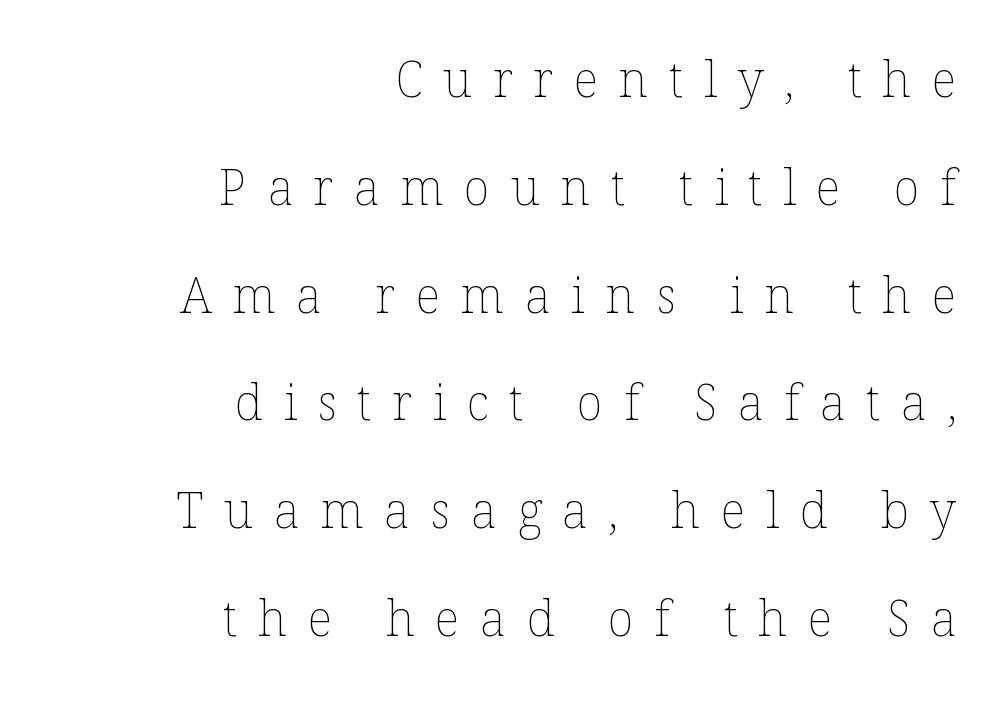
{"italic": "no", "bold": "no", "weight": "thin", "width": "normal", "stroke_contrast": "low", "x_height": "medium", "monospaced": "no", "underline": "no", "align": "right", "line_spacing": "loose", "line_spacing_ratio": 2.2, "letter_spacing": "wide", "letter_spacing_em": 0.42, "glyph_px": 49}
